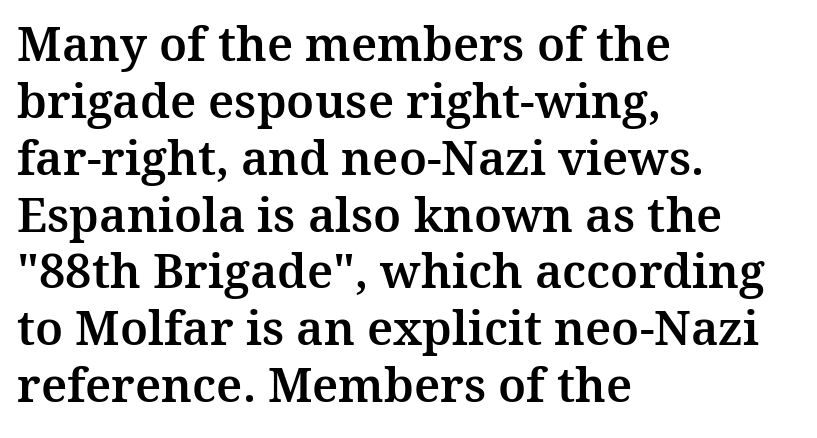
The image shows 47 px serif type, upright; set left-aligned, line spacing 1.21x, normal letter spacing, not underlined; medium stroke contrast and a medium x-height.
